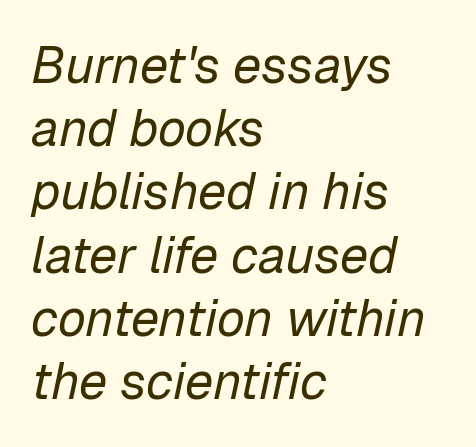
{"italic": "yes", "lean": "right", "slant_degrees": 12, "bold": "no", "weight": "regular", "width": "normal", "stroke_contrast": "low", "x_height": "medium", "monospaced": "no", "underline": "no", "align": "left", "line_spacing_ratio": 1.24, "letter_spacing": "normal", "letter_spacing_em": 0.0, "glyph_px": 51}
